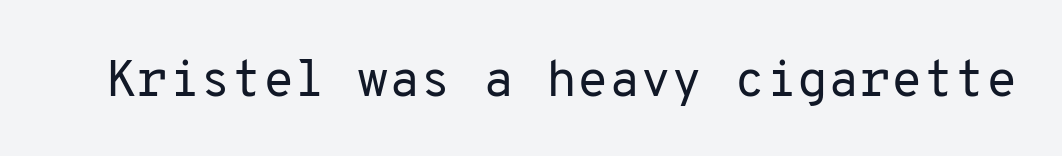
Nothing heavy about these letters — not bold at all. The foot of each line stays bare and open. What kind of face is this? One without serifs — a sans. The type sits square on the baseline with zero lean. Standard letterfit; no display-style spreading of the glyphs.
